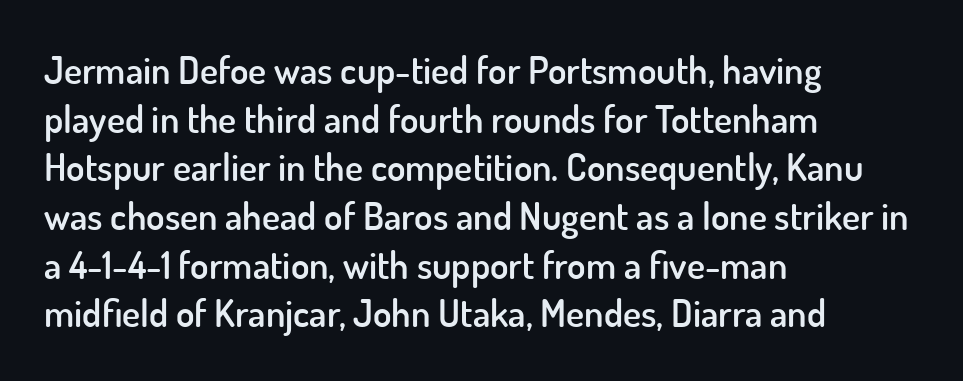
{"serif": "no", "italic": "no", "bold": "semi", "weight": "semibold", "width": "normal", "stroke_contrast": "low", "x_height": "small", "monospaced": "no", "underline": "no", "align": "left", "line_spacing": "normal", "line_spacing_ratio": 1.28, "letter_spacing": "normal", "letter_spacing_em": 0.0, "glyph_px": 38}
